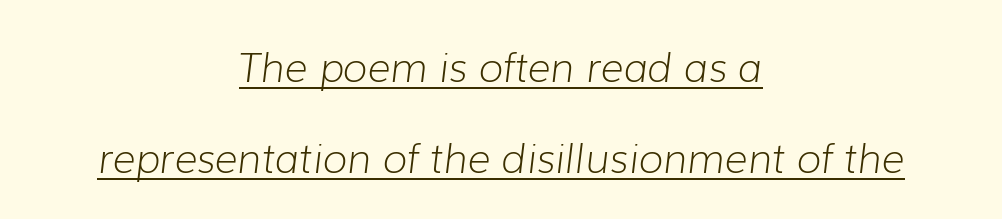
The image shows 40 px light type, italic (leaning right); set centered, loose line spacing (2.27x), normal letter spacing, underlined; low stroke contrast and a medium x-height.
